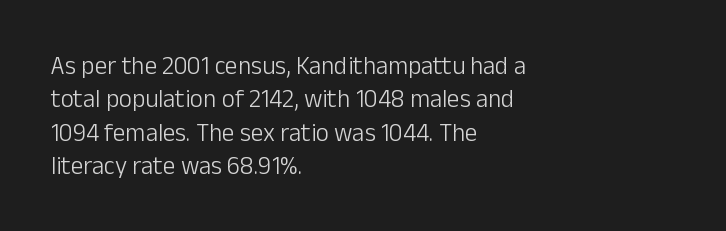
{"italic": "no", "bold": "no", "underline": "no", "align": "left", "line_spacing": "normal", "line_spacing_ratio": 1.34, "letter_spacing": "normal", "letter_spacing_em": 0.0, "glyph_px": 25}
